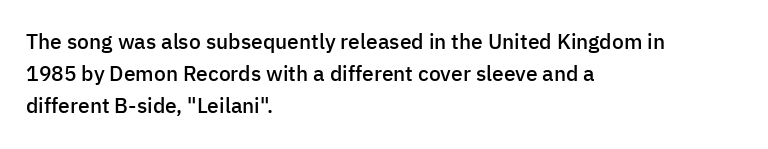
Q: Is the text bold? A: Semi-bold.
Q: Is the text italic (slanted)? A: No, it is upright.
Q: Is the text underlined? A: No.
Q: How is the paragraph aligned? A: Left-aligned.
Q: Is the spacing between letters normal or unusually wide? A: Normal.
Q: Is the spacing between lines tight, normal or loose? A: Normal.
